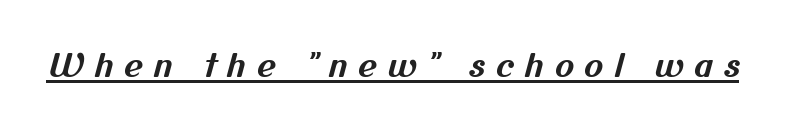
In terms of weight, the rendering is a true, heavy bold. The face used here is a sans, in the tradition of grotesques and geometrics. The letters advance in unequal steps, a hallmark of proportional type. Letter spacing: wide. A baseline rule has been typeset under these characters.
